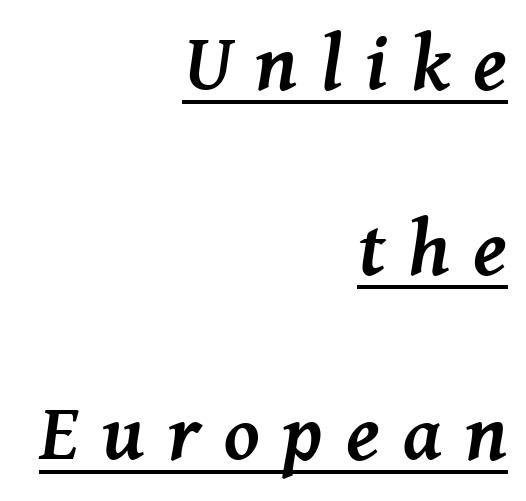
{"serif": "yes", "italic": "yes", "lean": "right", "slant_degrees": 8, "bold": "yes", "weight": "semibold", "width": "normal", "stroke_contrast": "medium", "x_height": "medium", "monospaced": "no", "underline": "yes", "align": "right", "line_spacing": "loose", "line_spacing_ratio": 2.31, "letter_spacing": "wide", "letter_spacing_em": 0.29, "glyph_px": 80}
